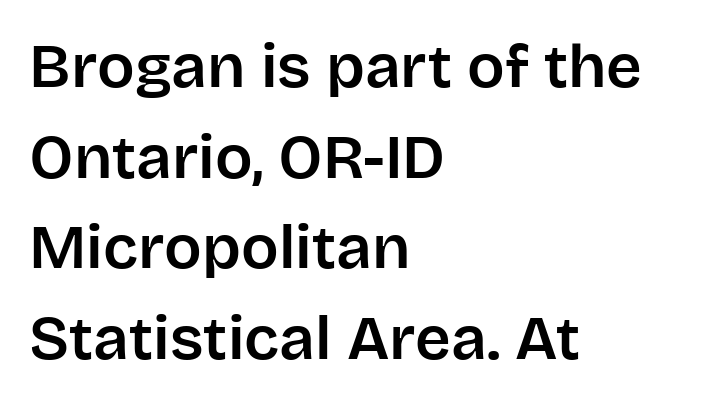
Q: Is the text italic (slanted)? A: No, it is upright.
Q: Is the typeface a serif or a sans-serif typeface? A: Sans-serif.
Q: Is the text underlined? A: No.
Q: How is the paragraph aligned? A: Left-aligned.
Q: Is the spacing between letters normal or unusually wide? A: Normal.
Q: Is the spacing between lines tight, normal or loose? A: Normal.
Q: Width (condensed, normal, or wide)? A: Normal.
Q: Stroke contrast? A: Low.
Q: x-height? A: Large.
Q: Monospaced? A: No.
